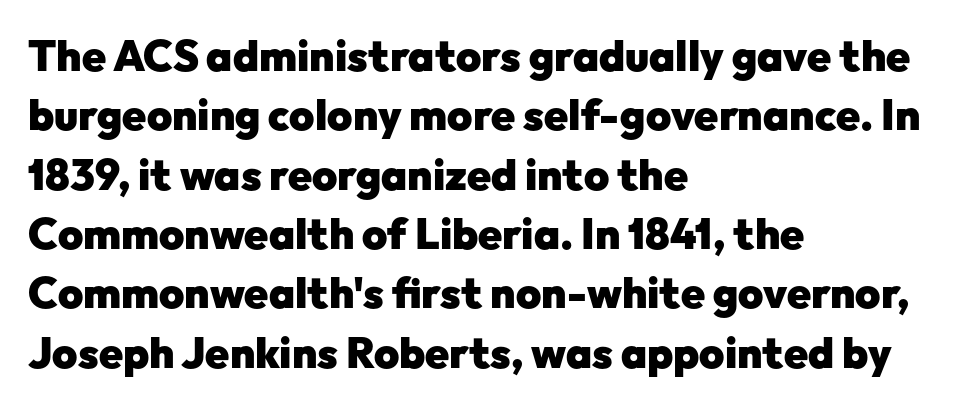
The image shows 43 px heavy sans-serif type, upright; set left-aligned, normal line spacing (1.38x), normal letter spacing, not underlined; low stroke contrast and a medium x-height.
